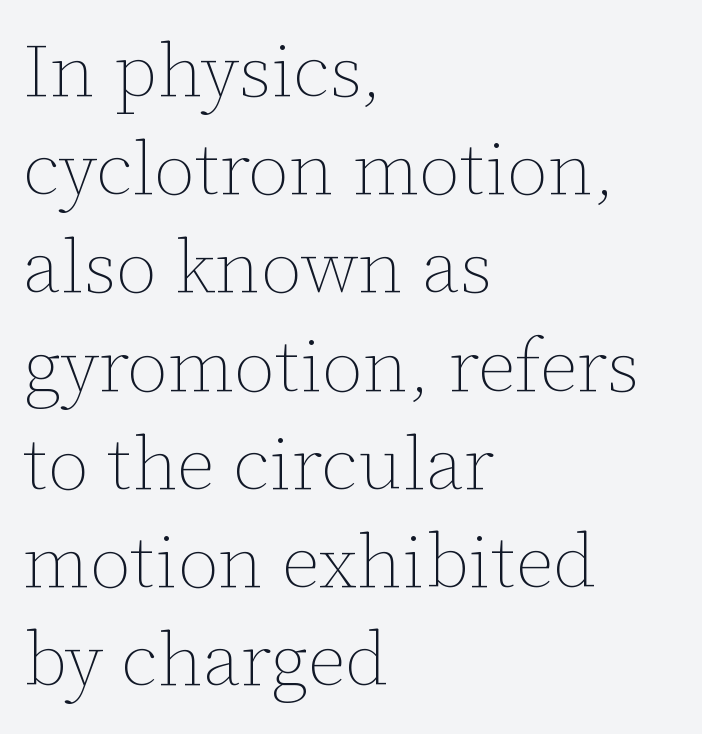
Unmarked baselines from the first word to the last. In CSS terms this would be text-align: left. A typesetter would call this proportional, since set widths differ per character. Weight: not bold — regular or lighter.
